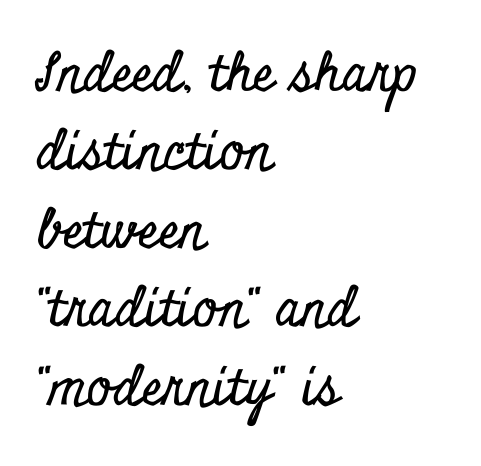
The rendering uses natural spacing where letterforms have individual widths. These lines are set flush left with a ragged right edge. Is this a sans? No — the strokes have serifs. This rendering leaves character spacing at its baseline value.
